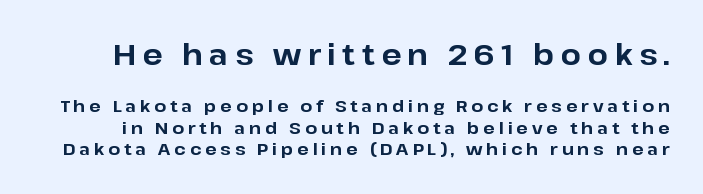
Q: Is the text bold? A: Yes.
Q: Is the text italic (slanted)? A: No, it is upright.
Q: Is the typeface a serif or a sans-serif typeface? A: Sans-serif.
Q: Is the text underlined? A: No.
Q: Is the spacing between letters normal or unusually wide? A: Unusually wide.
Q: Is the spacing between lines tight, normal or loose? A: Normal.
Q: Which block of text is set in a larger size, the first (top) or the second (bottom)? A: The first (top) one.
Q: Width (condensed, normal, or wide)? A: Normal.
Q: Stroke contrast? A: Low.
Q: x-height? A: Medium.
Q: Monospaced? A: No.
